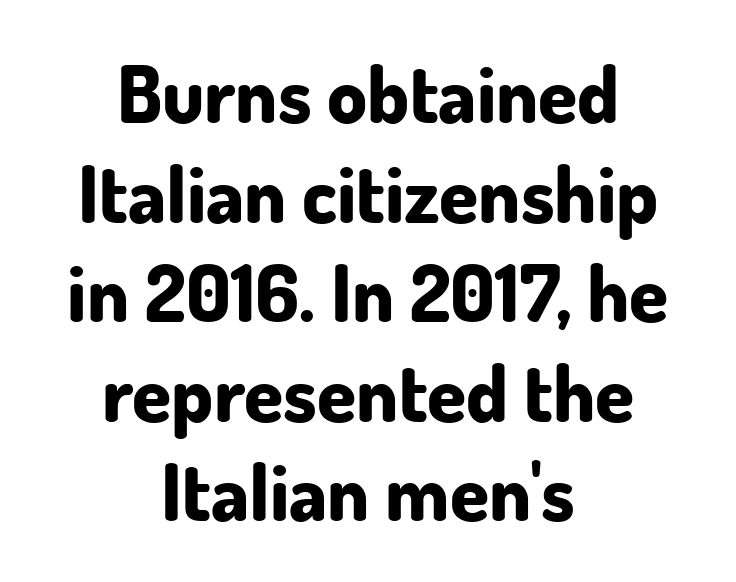
{"serif": "no", "italic": "no", "bold": "yes", "weight": "bold", "width": "normal", "stroke_contrast": "low", "x_height": "small", "monospaced": "no", "underline": "no", "align": "center", "line_spacing": "normal", "line_spacing_ratio": 1.26, "letter_spacing": "normal", "letter_spacing_em": 0.0, "glyph_px": 79}
